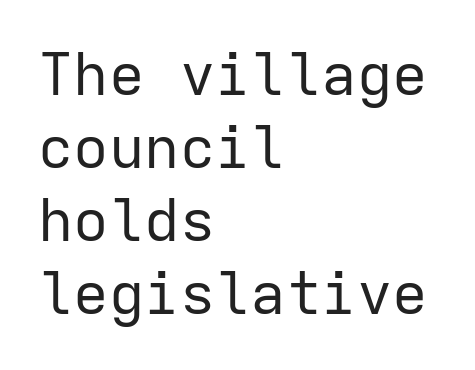
No heavy texture on the line: the type isn't bold. Tall strokes in this sample are plumb rather than angled. A typesetter would call this zero additional tracking. The space directly below the letters is spotless. The face used here is monospaced, like something from a code editor. Typeset ragged right — the left edge is the straight one.
